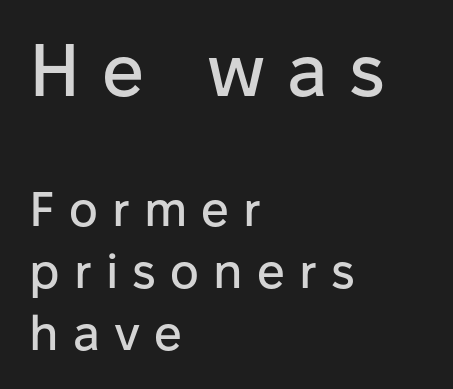
Block one is the big one; block two sits smaller underneath. A typesetter would mark this as roman, not italic. The rendering inserts visible extra space after every character. The glyphs are unaccompanied by any horizontal stroke below them. Students, observe: this is what conventionally led text looks like. A sans-serif font was chosen for this passage.
